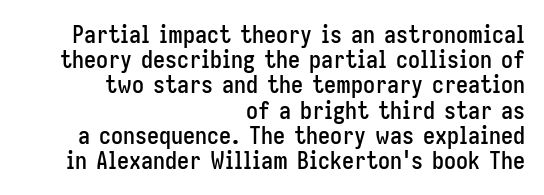
Quick note: underline off. Cramped leading. Is the letter spacing exaggerated? No — it looks like the ordinary default. The letters stand upright; this is a roman face. Caption: multi-line text, flush right, ragged left.
